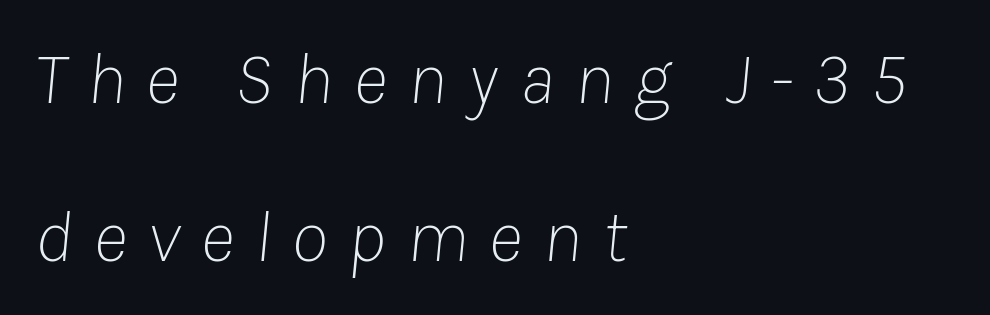
{"italic": "yes", "lean": "right", "slant_degrees": 8, "bold": "no", "weight": "thin", "width": "normal", "stroke_contrast": "low", "x_height": "medium", "monospaced": "no", "underline": "no", "align": "left", "line_spacing": "loose", "line_spacing_ratio": 2.11, "letter_spacing": "wide", "letter_spacing_em": 0.27, "glyph_px": 75}
